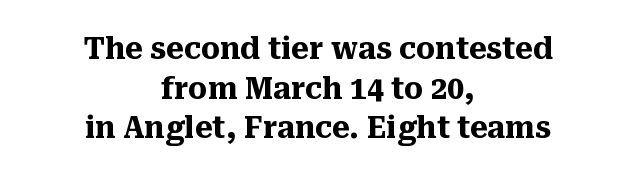
Note: serifs present on the glyphs. I'd describe the lettering as bold — thick and assertive. Standard letterfit; no display-style spreading of the glyphs. Reading down the block, each line starts at a different indent, mirrored at its end. Style check: upright. If you measured baseline to baseline, you'd find a middling distance.
